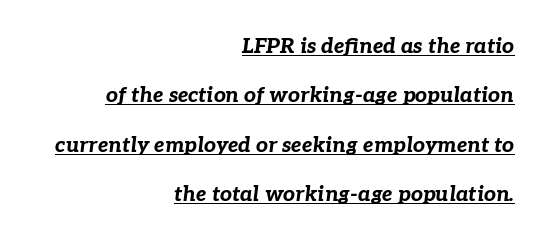
The image shows 21 px bold type, italic (leaning right); set right-aligned, loose line spacing (2.35x), normal letter spacing, underlined.
